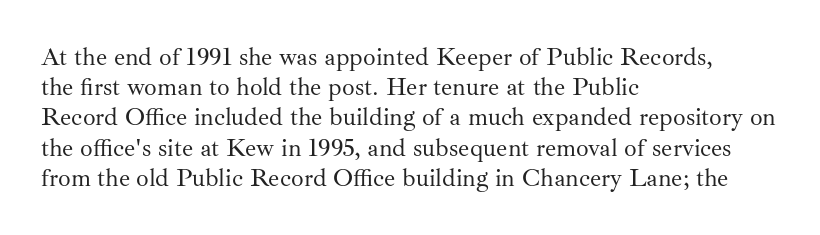
In terms of posture, this sample is upright. The rendering keeps characters at their native spacing. Caption: face not bold, strokes unweighted. The string is rendered with underlining switched off. Horizontal alignment here is leftward, the default for most running prose.
